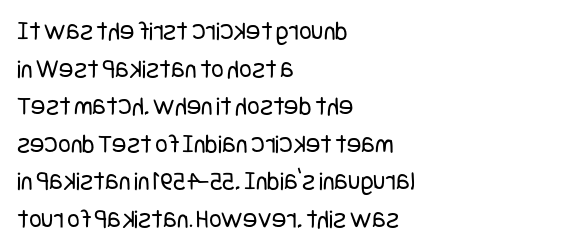
Notice how the stems are strictly vertical — no italics here. A bare baseline throughout the passage. Inter-character spacing is left at the font's built-in metrics. Vertical spacing — default. The ragged edge is on the right, which tells us the setting is flush left. The font sits on the lighter half of the weight spectrum, regular included.
